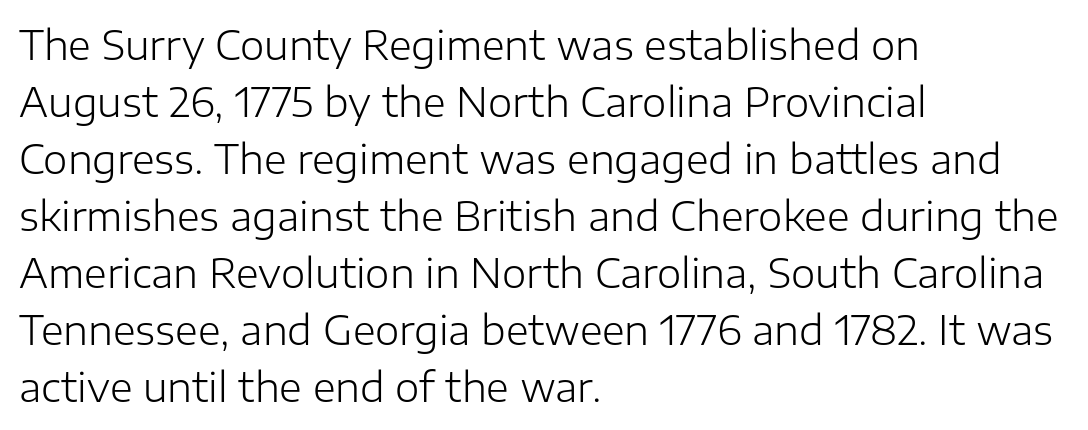
Q: Is the text bold? A: No.
Q: Is the text italic (slanted)? A: No, it is upright.
Q: Is the typeface a serif or a sans-serif typeface? A: Sans-serif.
Q: Is the text underlined? A: No.
Q: How is the paragraph aligned? A: Left-aligned.
Q: Is the spacing between letters normal or unusually wide? A: Normal.
Q: Is the spacing between lines tight, normal or loose? A: Normal.
Q: Width (condensed, normal, or wide)? A: Normal.
Q: Stroke contrast? A: Low.
Q: x-height? A: Medium.
Q: Monospaced? A: No.
